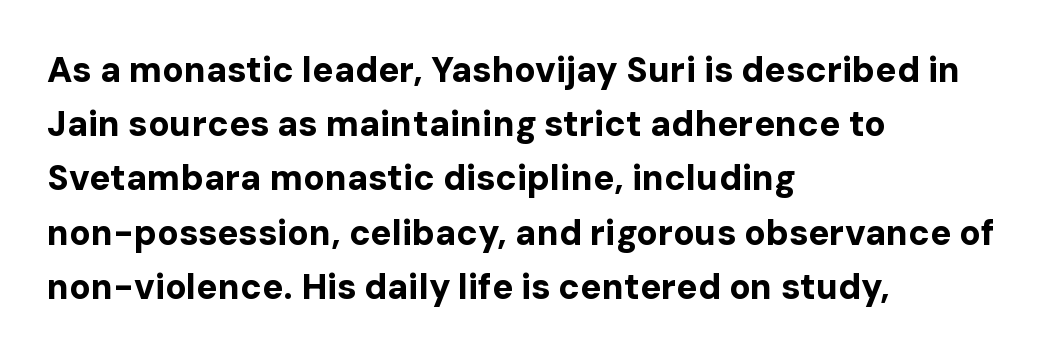
The image shows 35 px bold sans-serif type, upright; set left-aligned, normal line spacing (1.55x), normal letter spacing, not underlined; low stroke contrast and a medium x-height.
